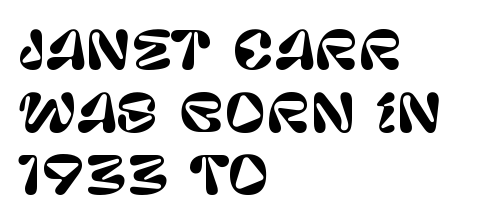
{"serif": "no", "width": "normal", "stroke_contrast": "low", "x_height": "large", "monospaced": "no", "underline": "no", "align": "left", "line_spacing_ratio": 1.23, "letter_spacing": "normal", "letter_spacing_em": 0.0, "glyph_px": 51}
